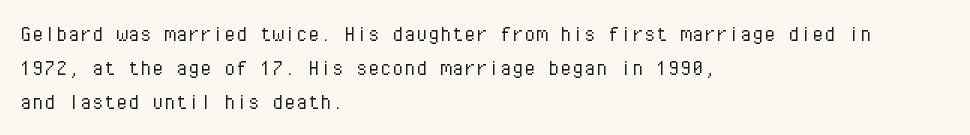
The image shows 24 px text type, upright; set left-aligned, normal line spacing (1.41x), normal letter spacing, not underlined.
